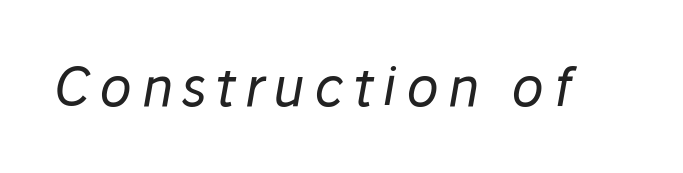
The image shows 53 px regular-weight type, italic (leaning right); set not underlined; low stroke contrast and a medium x-height.
